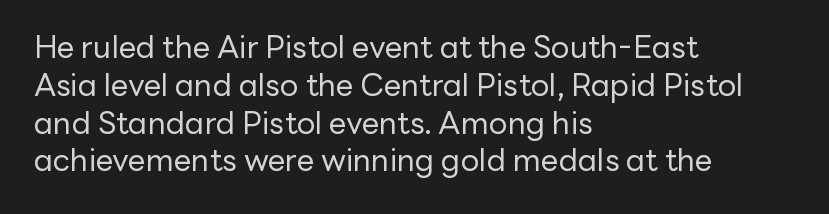
{"serif": "no", "italic": "no", "bold": "no", "weight": "regular", "width": "normal", "stroke_contrast": "low", "x_height": "medium", "monospaced": "no", "underline": "no", "align": "left", "line_spacing_ratio": 1.22, "letter_spacing": "normal", "letter_spacing_em": 0.0, "glyph_px": 31}
